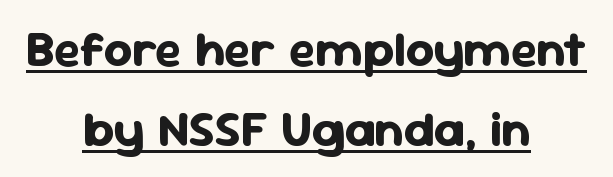
Q: Is the text bold? A: Yes.
Q: Is the text italic (slanted)? A: No, it is upright.
Q: Is the typeface a serif or a sans-serif typeface? A: Sans-serif.
Q: Is the text underlined? A: Yes.
Q: How is the paragraph aligned? A: Centered.
Q: Is the spacing between letters normal or unusually wide? A: Normal.
Q: Is the spacing between lines tight, normal or loose? A: Normal.
Q: Width (condensed, normal, or wide)? A: Normal.
Q: Stroke contrast? A: Low.
Q: x-height? A: Medium.
Q: Monospaced? A: No.
